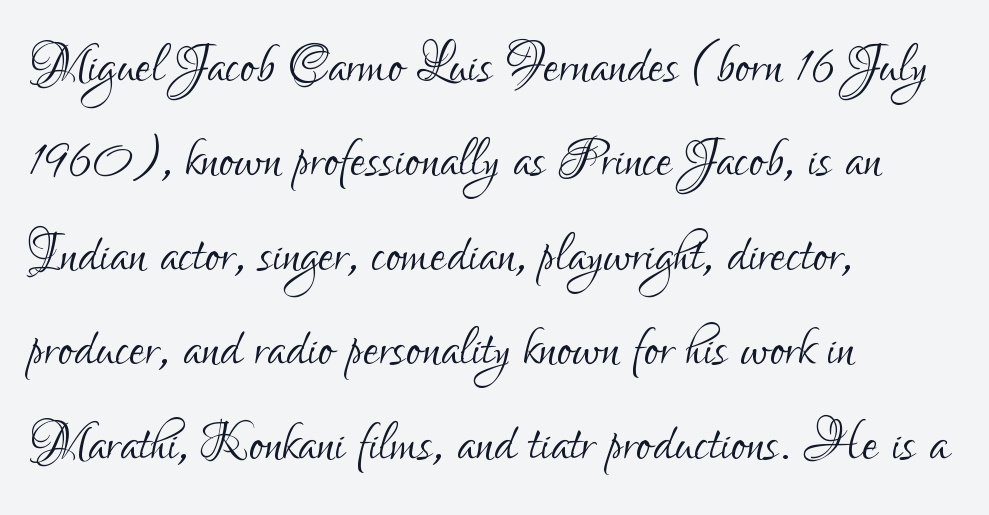
Q: Is the text bold? A: No.
Q: Is the text italic (slanted)? A: Yes.
Q: Is the typeface a serif or a sans-serif typeface? A: Sans-serif.
Q: Is the text underlined? A: No.
Q: How is the paragraph aligned? A: Left-aligned.
Q: Is the spacing between letters normal or unusually wide? A: Normal.
Q: Is the spacing between lines tight, normal or loose? A: Normal.
Q: Width (condensed, normal, or wide)? A: Condensed.
Q: Stroke contrast? A: Low.
Q: x-height? A: Small.
Q: Monospaced? A: No.
